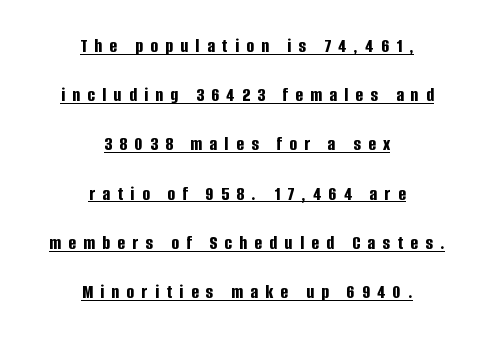
The image shows 20 px bold type, upright; set centered, loose line spacing (2.46x), unusually wide letter spacing (+0.37 em), underlined.
